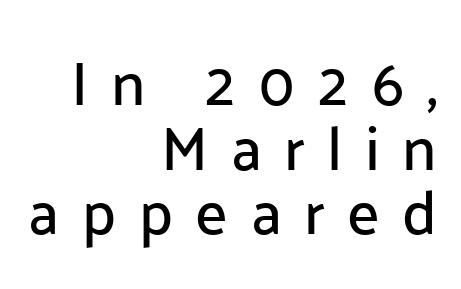
Q: Is the text italic (slanted)? A: No, it is upright.
Q: Is the typeface a serif or a sans-serif typeface? A: Sans-serif.
Q: Is the text underlined? A: No.
Q: How is the paragraph aligned? A: Right-aligned.
Q: Is the spacing between letters normal or unusually wide? A: Unusually wide.
Q: Is the spacing between lines tight, normal or loose? A: Tight.
Q: Width (condensed, normal, or wide)? A: Normal.
Q: Stroke contrast? A: Low.
Q: x-height? A: Medium.
Q: Monospaced? A: No.
